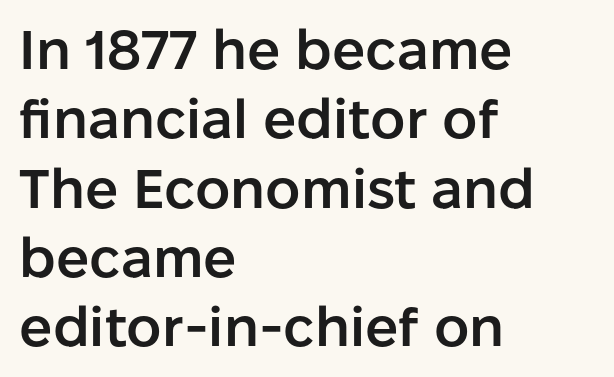
{"serif": "no", "italic": "no", "bold": "semi", "weight": "semibold", "width": "normal", "stroke_contrast": "low", "x_height": "medium", "monospaced": "no", "underline": "no", "align": "left", "line_spacing": "normal", "line_spacing_ratio": 1.26, "letter_spacing": "normal", "letter_spacing_em": 0.0, "glyph_px": 55}
